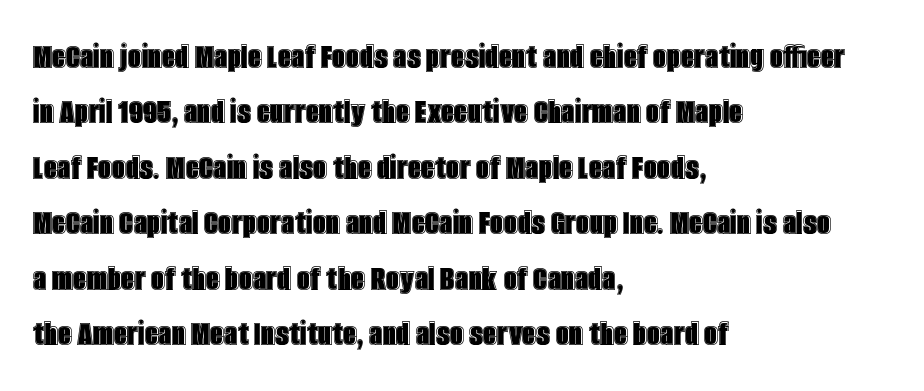
The image shows 38 px condensed type, upright; set left-aligned, normal line spacing (1.46x), normal letter spacing, not underlined; a large x-height.
